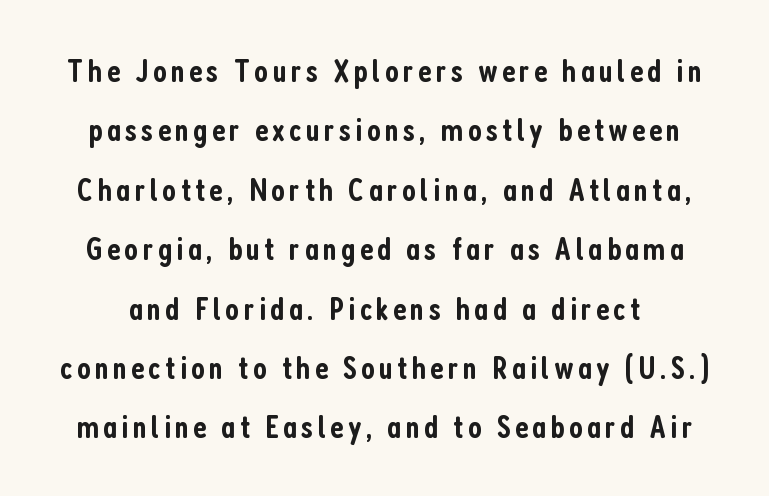
The image shows 33 px semibold, condensed sans-serif type, upright; set line spacing 1.8x, not underlined; low stroke contrast and a medium x-height.
